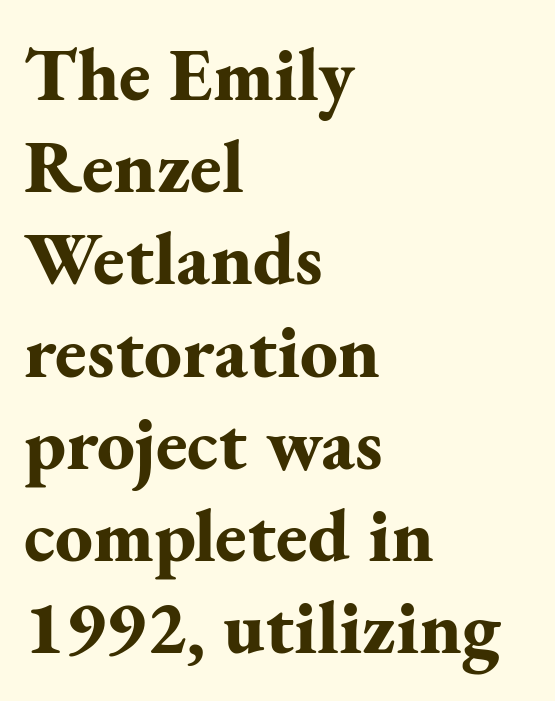
{"serif": "yes", "italic": "no", "bold": "yes", "weight": "bold", "width": "normal", "stroke_contrast": "medium", "x_height": "small", "monospaced": "no", "underline": "no", "align": "left", "line_spacing_ratio": 1.23, "letter_spacing": "normal", "letter_spacing_em": 0.0, "glyph_px": 75}
